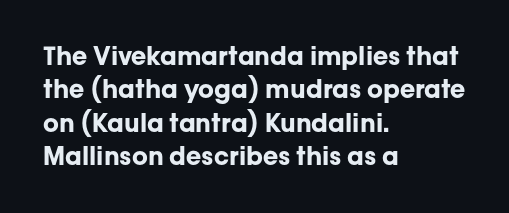
Q: Is the text bold? A: Yes.
Q: Is the text italic (slanted)? A: No, it is upright.
Q: Is the text underlined? A: No.
Q: How is the paragraph aligned? A: Left-aligned.
Q: Is the spacing between letters normal or unusually wide? A: Normal.
Q: Is the spacing between lines tight, normal or loose? A: Normal.
